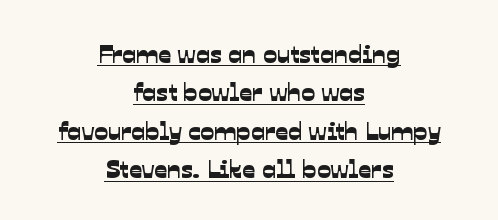
In CSS terms this would be text-align: center. The specimen includes a rule beneath the text block's lines. Notice how descenders clear the ascenders below comfortably — that's standard leading. Compared with typical body copy, the letter spacing here is the same.
